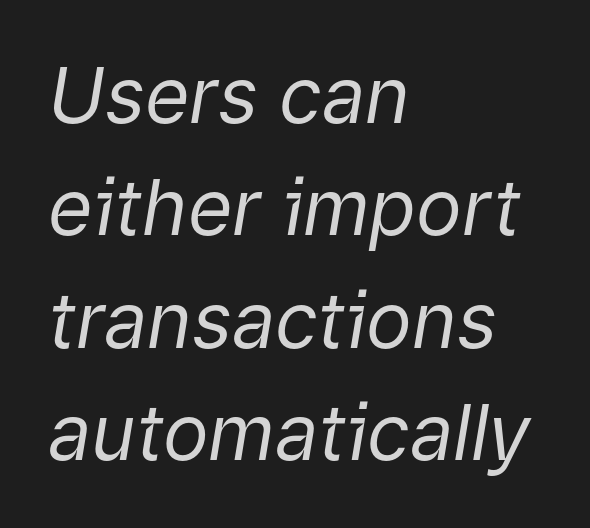
The image shows 77 px regular-weight type, italic (leaning right); set left-aligned, normal line spacing (1.46x), normal letter spacing, not underlined; low stroke contrast and a medium x-height.
